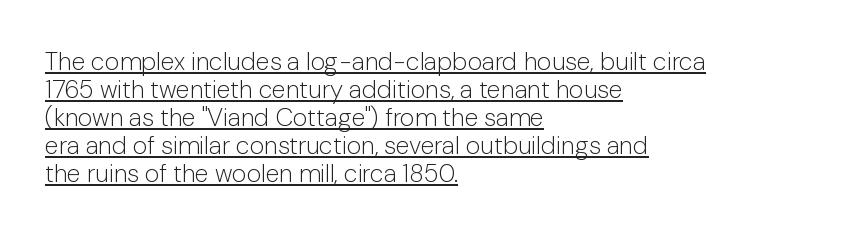
The image shows 25 px text type, upright; set left-aligned, tight line spacing (1.12x), normal letter spacing, underlined.
